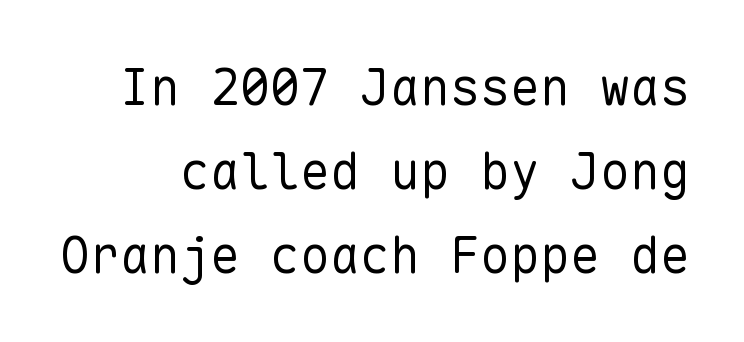
Regular leading. Descender tails drop into unmarked territory. Each word holds together tightly as a unit, with standard inter-letter gaps. This sample has the even, mechanical cadence of fixed-width lettering. The face looks like a standard text weight, possibly lighter. Every stem runs plumb, perpendicular to the baseline.
